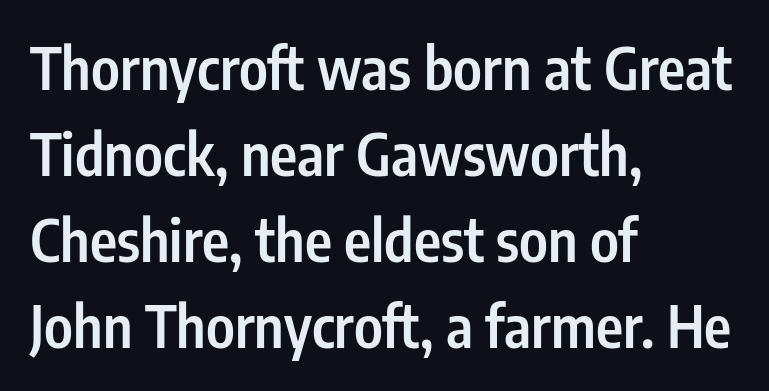
These lines sit exactly where default settings would place them. Looks like regular typesetting: each glyph gets only the width it needs. No feet cap the strokes, marking this as sans-serif type. This sample uses plain, unmodified letter spacing.
